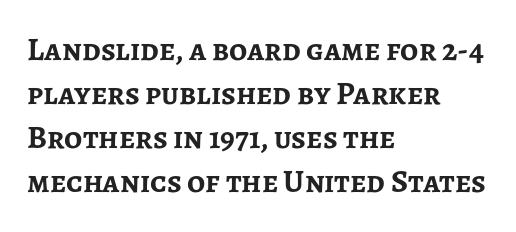
Standard letterfit; no display-style spreading of the glyphs. The font family rendered here belongs to the sans-serif group. Is there any slant? The stems are plumb. These words are printed bold, with thick strokes throughout.
